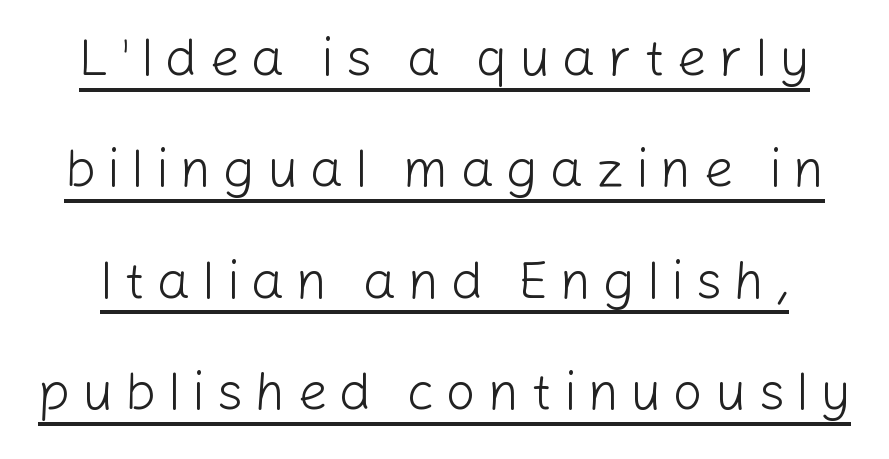
Q: Is the text bold? A: No.
Q: Is the text italic (slanted)? A: No, it is upright.
Q: Is the typeface a serif or a sans-serif typeface? A: Sans-serif.
Q: Is the text underlined? A: Yes.
Q: Is the spacing between letters normal or unusually wide? A: Unusually wide.
Q: Is the spacing between lines tight, normal or loose? A: Loose.
Q: Width (condensed, normal, or wide)? A: Normal.
Q: Stroke contrast? A: Low.
Q: x-height? A: Medium.
Q: Monospaced? A: No.
